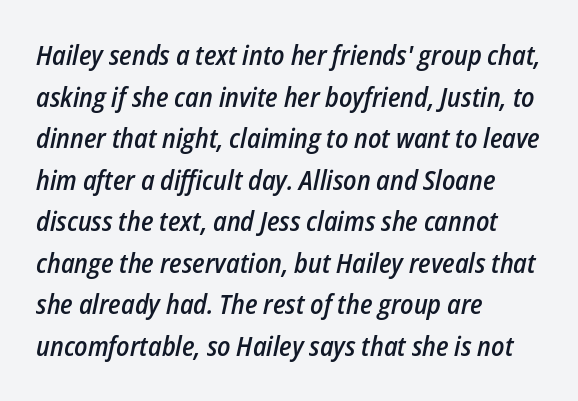
A typesetter would call this leading conventional body-copy spacing. The words here are not underlined. Horizontally, the lines are justified to the leading edge only. This sample uses an oblique cut, with every glyph tilted off the vertical. The tracking reads as untouched default to a designer's eye. A semibold gives these letters moderate extra thickness, short of bold.
